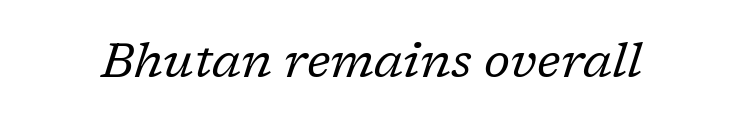
Look at the tracking — it's just the regular setting, nothing added. The weight tops out at a normal text grade. The face used here is seriffed, in the tradition of book romans. You could not count columns in this text — the font is proportionally spaced. Decoration check: the copy has no underline.
